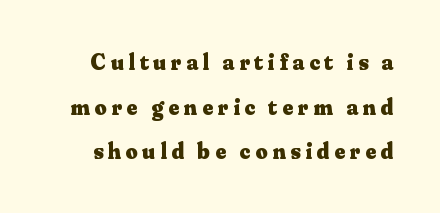
Q: Is the text bold? A: Yes.
Q: Is the text italic (slanted)? A: No, it is upright.
Q: Is the text underlined? A: No.
Q: Is the spacing between letters normal or unusually wide? A: Unusually wide.
Q: Is the spacing between lines tight, normal or loose? A: Loose.
